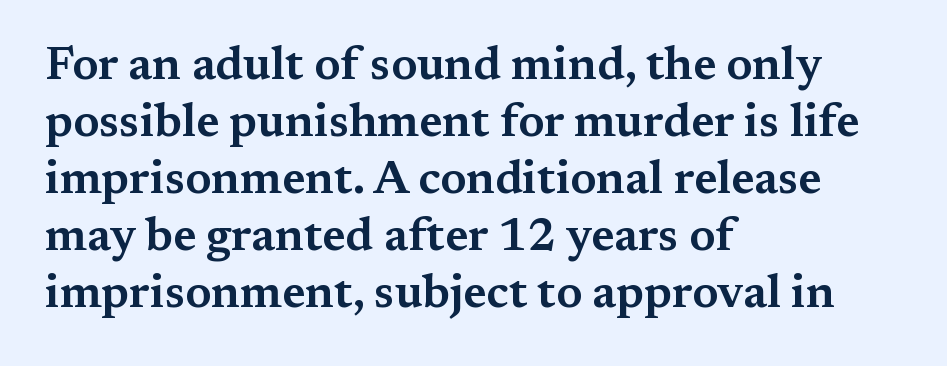
Q: Is the text italic (slanted)? A: No, it is upright.
Q: Is the typeface a serif or a sans-serif typeface? A: Serif.
Q: Is the text underlined? A: No.
Q: How is the paragraph aligned? A: Left-aligned.
Q: Is the spacing between letters normal or unusually wide? A: Normal.
Q: Width (condensed, normal, or wide)? A: Wide.
Q: Stroke contrast? A: Medium.
Q: x-height? A: Medium.
Q: Monospaced? A: No.
